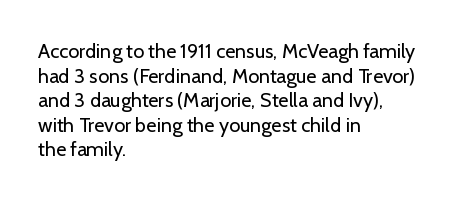
Casual observation: everything's shoved over to the left. This is not heavy type; no bold has been used. Italic? Not at all — the glyphs are vertical. The space beneath each line is pristine and unruled. No extra tracking has been applied to these lines.
